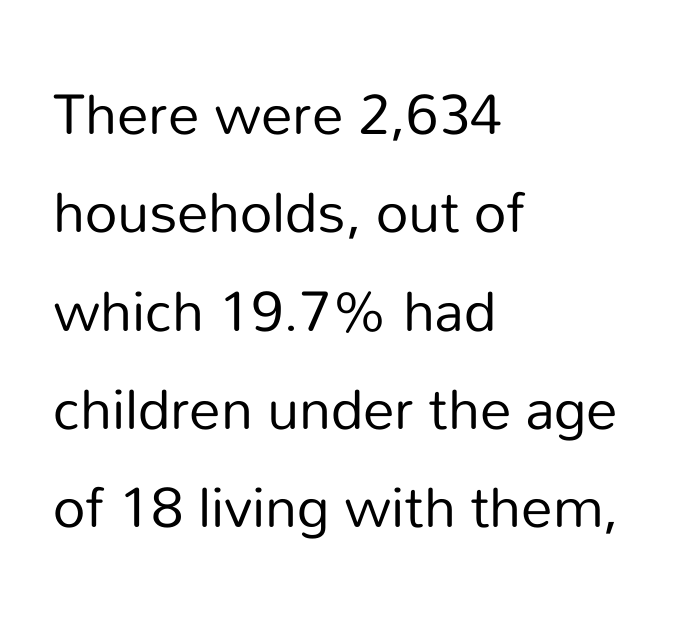
The image shows 63 px regular-weight sans-serif type, upright; set left-aligned, normal line spacing (1.56x), normal letter spacing, not underlined; low stroke contrast and a medium x-height.
